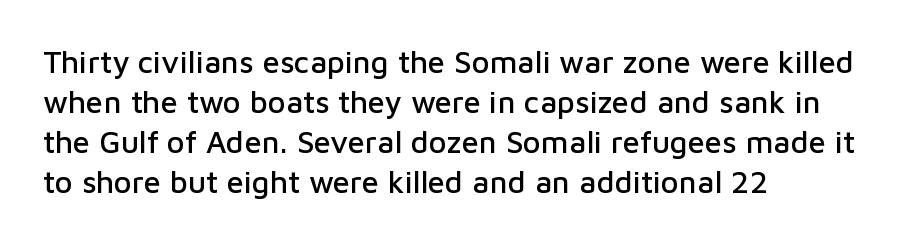
Q: Is the text italic (slanted)? A: No, it is upright.
Q: Is the typeface a serif or a sans-serif typeface? A: Sans-serif.
Q: Is the text underlined? A: No.
Q: How is the paragraph aligned? A: Left-aligned.
Q: Is the spacing between letters normal or unusually wide? A: Normal.
Q: Is the spacing between lines tight, normal or loose? A: Normal.
Q: Width (condensed, normal, or wide)? A: Normal.
Q: Stroke contrast? A: Low.
Q: x-height? A: Medium.
Q: Monospaced? A: No.
